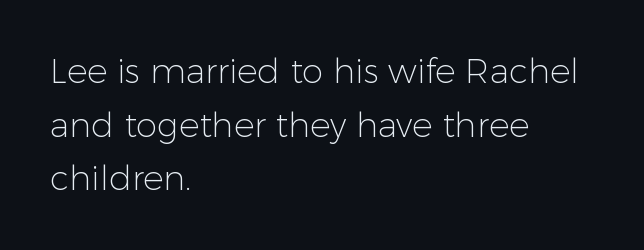
Q: Is the text bold? A: No.
Q: Is the text italic (slanted)? A: No, it is upright.
Q: Is the typeface a serif or a sans-serif typeface? A: Sans-serif.
Q: Is the text underlined? A: No.
Q: How is the paragraph aligned? A: Left-aligned.
Q: Is the spacing between letters normal or unusually wide? A: Normal.
Q: Is the spacing between lines tight, normal or loose? A: Normal.
Q: Width (condensed, normal, or wide)? A: Normal.
Q: Stroke contrast? A: Low.
Q: x-height? A: Medium.
Q: Monospaced? A: No.
